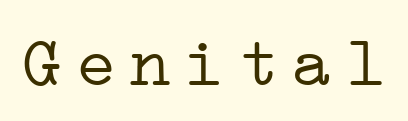
This is not heavy type; no bold has been used. The passage shown is not underscored anywhere. Ordinary non-slanted type is in use. This rendering employs a face with finishing strokes, i.e., a serif.
